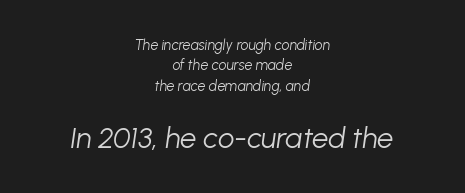
Rule under the text: the space is simply empty. Visually the block forms a symmetrical silhouette, jagged on both flanks. A typesetter would call this leading conventional body-copy spacing. The axis of the letterforms is tilted away from vertical. The designer gave the closing block more size than the opening block.
